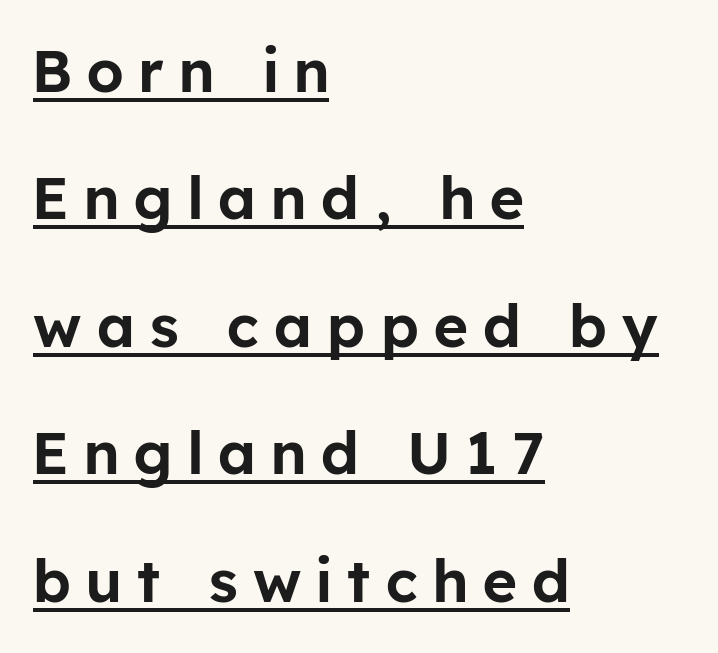
Q: Is the text italic (slanted)? A: No, it is upright.
Q: Is the typeface a serif or a sans-serif typeface? A: Sans-serif.
Q: Is the text underlined? A: Yes.
Q: How is the paragraph aligned? A: Left-aligned.
Q: Is the spacing between letters normal or unusually wide? A: Unusually wide.
Q: Is the spacing between lines tight, normal or loose? A: Loose.
Q: Width (condensed, normal, or wide)? A: Normal.
Q: Stroke contrast? A: Low.
Q: x-height? A: Medium.
Q: Monospaced? A: No.
